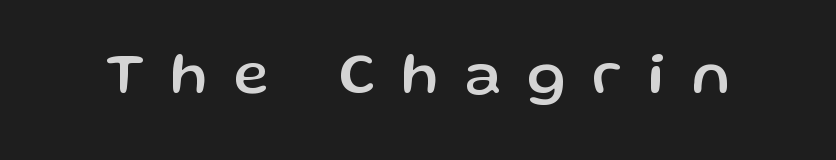
The image shows 60 px sans-serif type, upright; set unusually wide letter spacing (+0.44 em), not underlined; low stroke contrast and a medium x-height.
